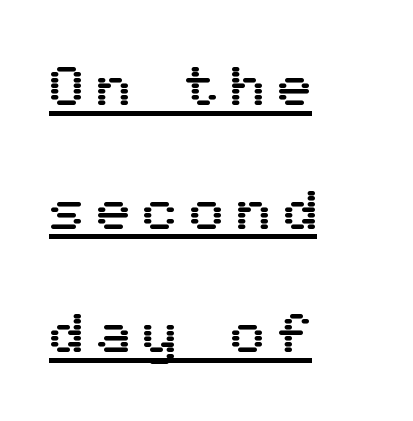
These lines stack with their left ends in a neat column. This sample has the flowing, uneven cadence of proportional lettering. Is there an underline? Yes — a line sits under the letters. Upright lettering throughout. No feet cap the strokes, marking this as sans-serif type.
